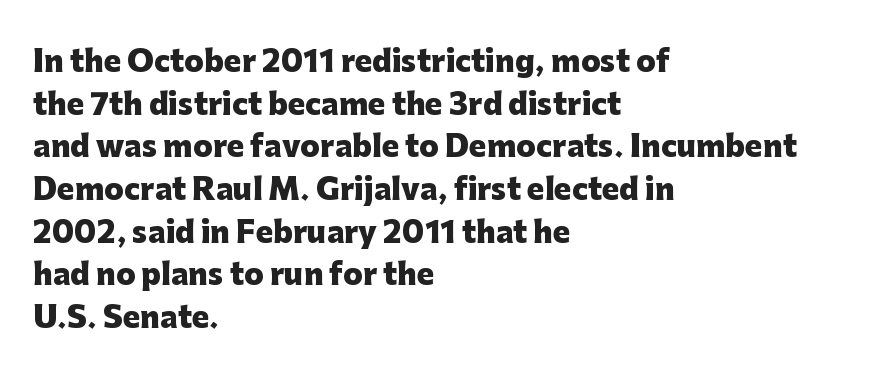
Observe the ordinary spacing: letters are neighbours, not strangers. Plenty of ink on the page — the face is bold. This sample uses an upright cut, with every glyph sitting square on the baseline. In terms of leading, this rendering sits right in the middle. The space beneath each line is pristine and unruled. Alignment: flush left.
